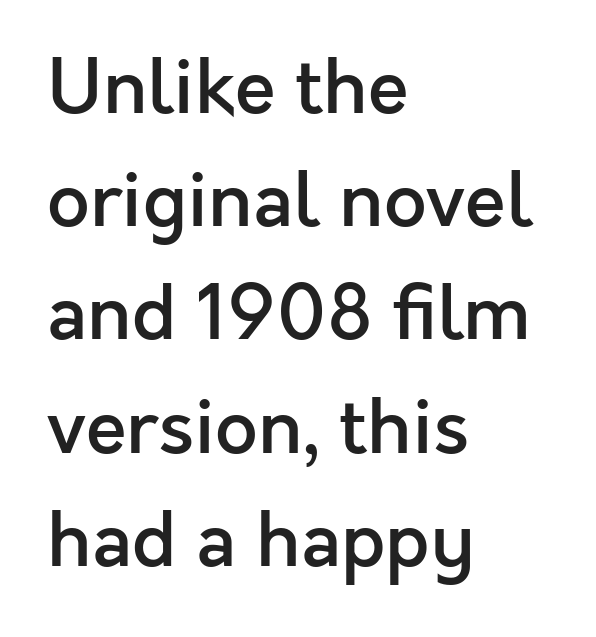
The image shows 75 px semibold sans-serif type, upright; set left-aligned, normal line spacing (1.51x), normal letter spacing, not underlined; a medium x-height.
